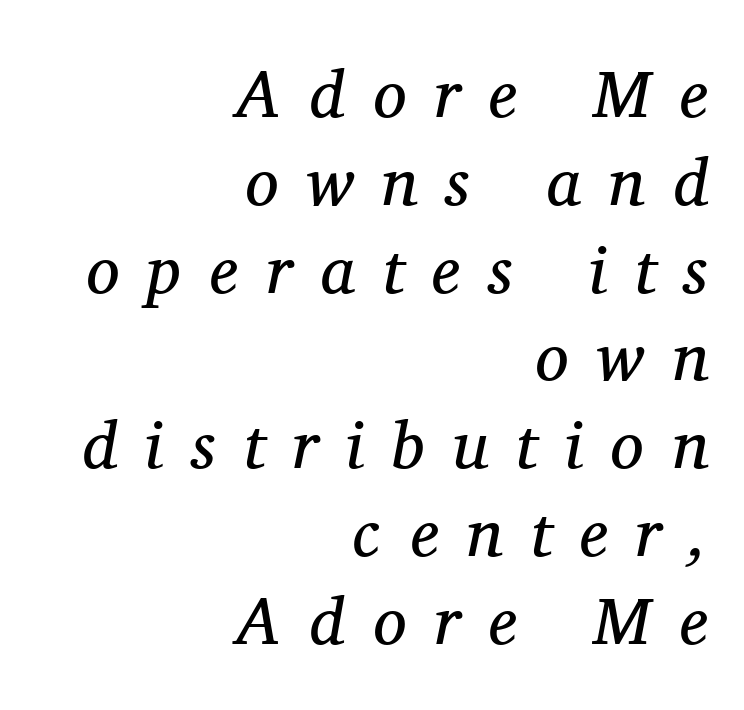
The lines sit at an ordinary, default distance from one another. The gap between lines stays unmarked. Weight: not bold — regular or lighter. Each letter keeps its own natural width here, so spacing adapts to shape.
